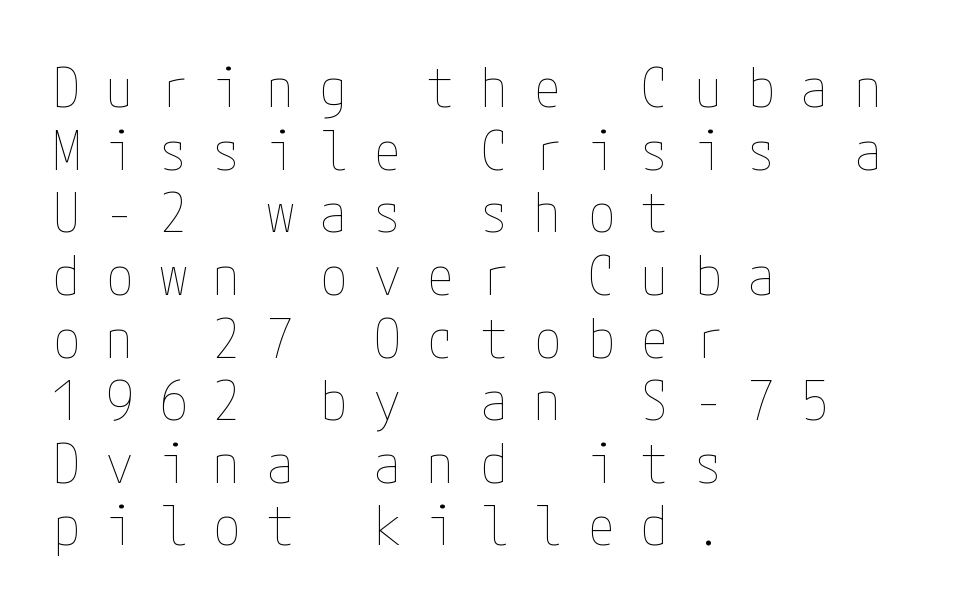
Glance below the letters and you will spot only blank space. The weight would be labelled regular, book, light, or lighter still. You could only call the tracking loose — the letters float apart. Typeset ragged right — the left edge is the straight one.
